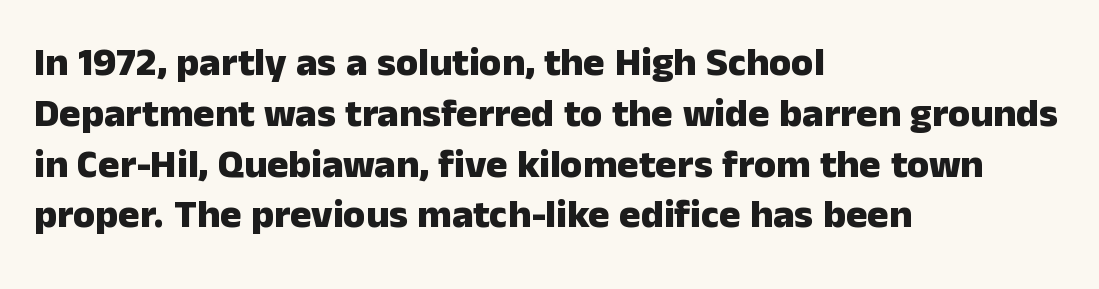
{"serif": "no", "italic": "no", "bold": "yes", "weight": "heavy", "width": "normal", "stroke_contrast": "low", "x_height": "medium", "monospaced": "no", "underline": "no", "align": "left", "line_spacing": "normal", "line_spacing_ratio": 1.27, "letter_spacing": "normal", "letter_spacing_em": 0.0, "glyph_px": 40}
